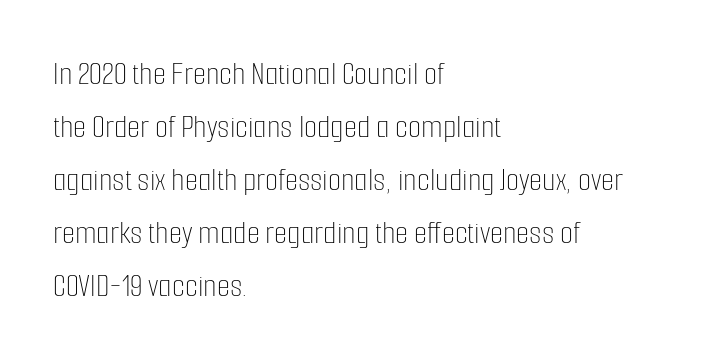
Q: Is the text bold? A: No.
Q: Is the text italic (slanted)? A: No, it is upright.
Q: Is the text underlined? A: No.
Q: How is the paragraph aligned? A: Left-aligned.
Q: Is the spacing between letters normal or unusually wide? A: Normal.
Q: Is the spacing between lines tight, normal or loose? A: Normal.
Q: Width (condensed, normal, or wide)? A: Condensed.
Q: Stroke contrast? A: Low.
Q: x-height? A: Medium.
Q: Monospaced? A: No.
